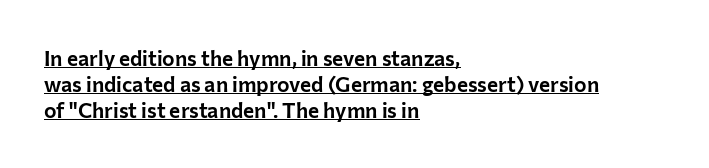
The lettering stays uniformly vertical, giving the passage a roman look. The paragraph has a hard left edge and a soft right edge. Honestly, the underline is the first thing you notice here. The type is set solid horizontally, with unmodified tracking. Baseline-to-baseline distance is the conventional proportion of letter height.
